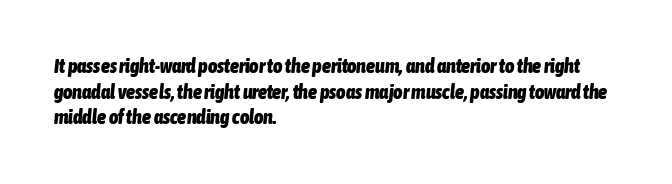
Q: Is the text bold? A: Yes.
Q: Is the text italic (slanted)? A: Yes, it leans right by about 6 degrees.
Q: Is the text underlined? A: No.
Q: How is the paragraph aligned? A: Left-aligned.
Q: Is the spacing between letters normal or unusually wide? A: Normal.
Q: Is the spacing between lines tight, normal or loose? A: Normal.
